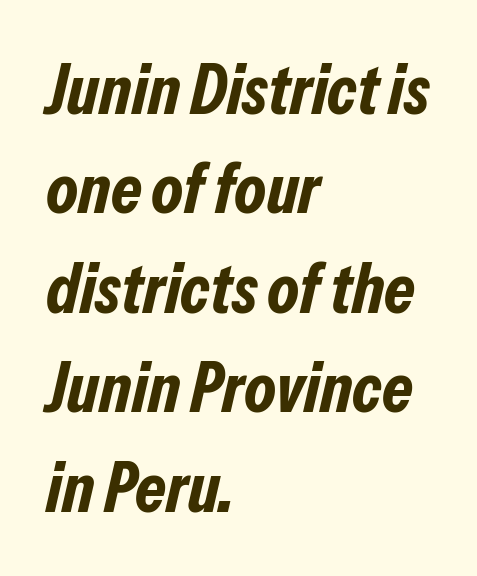
Varying glyph widths throughout — classic text-font behaviour. Nobody touched the tracking dial on this one. Chunky letters — that's bold for sure. The lettering tilts uniformly, giving the passage an italic look. Just letters on the line, the space beneath them empty.
